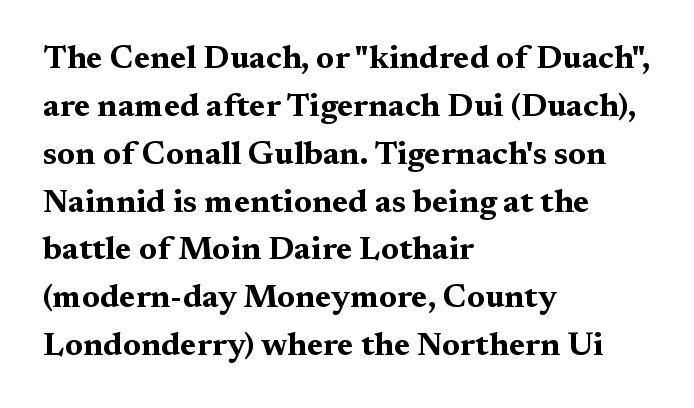
The image shows 33 px bold, wide serif type, upright; set left-aligned, normal line spacing (1.45x), normal letter spacing, not underlined; medium stroke contrast and a medium x-height.
